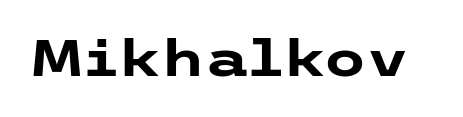
The image shows 50 px heavy, wide sans-serif type, upright; set normal letter spacing, not underlined; low stroke contrast and a medium x-height.
